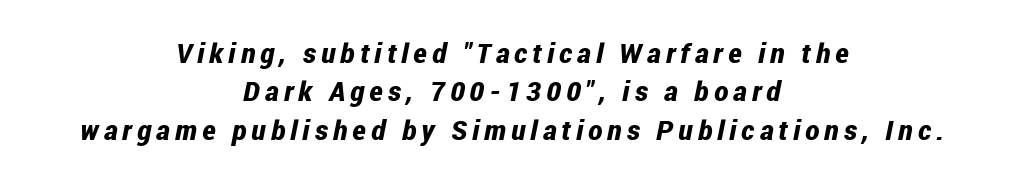
Q: Is the text bold? A: Yes.
Q: Is the text italic (slanted)? A: Yes, it leans right by about 12 degrees.
Q: Is the text underlined? A: No.
Q: How is the paragraph aligned? A: Centered.
Q: Is the spacing between lines tight, normal or loose? A: Normal.
